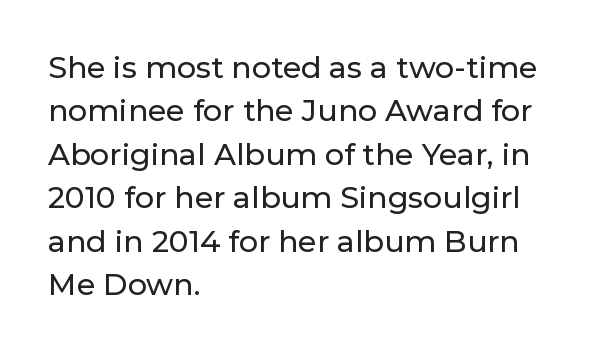
The image shows 30 px sans-serif type, upright; set left-aligned, normal line spacing (1.45x), normal letter spacing, not underlined; low stroke contrast and a medium x-height.
